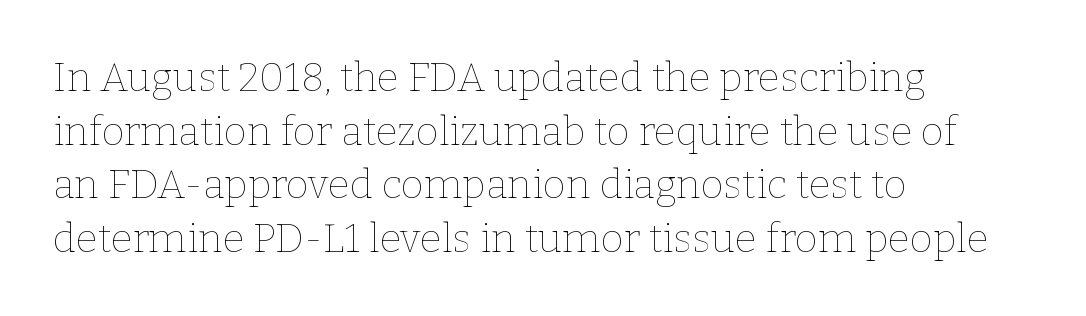
Notice how descenders clear the ascenders below comfortably — that's standard leading. Letter spacing: default. Quick note: not italic, upright. Horizontally, the lines are justified to the leading edge only. Underline: absent.
